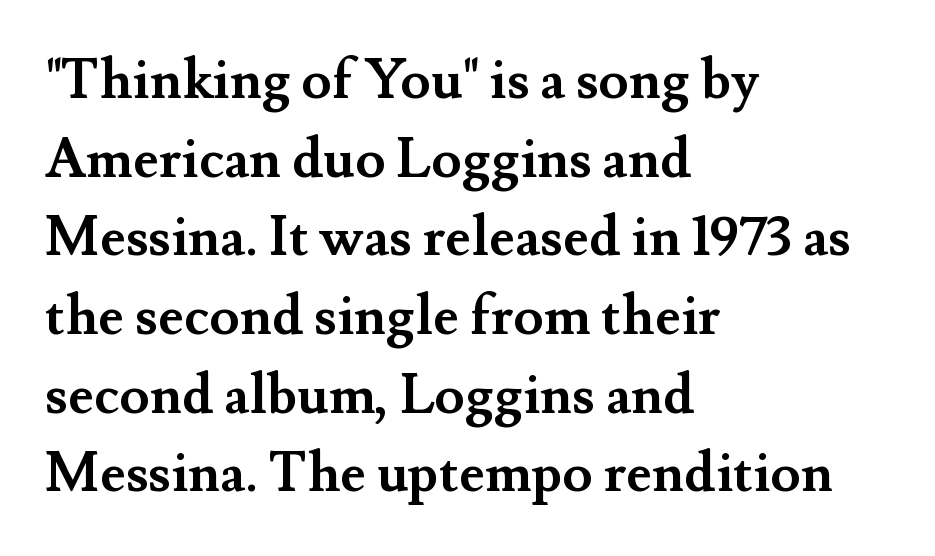
Q: Is the text bold? A: Yes.
Q: Is the text italic (slanted)? A: No, it is upright.
Q: Is the typeface a serif or a sans-serif typeface? A: Serif.
Q: Is the text underlined? A: No.
Q: How is the paragraph aligned? A: Left-aligned.
Q: Is the spacing between letters normal or unusually wide? A: Normal.
Q: Is the spacing between lines tight, normal or loose? A: Normal.
Q: Width (condensed, normal, or wide)? A: Normal.
Q: Stroke contrast? A: Medium.
Q: x-height? A: Small.
Q: Monospaced? A: No.
